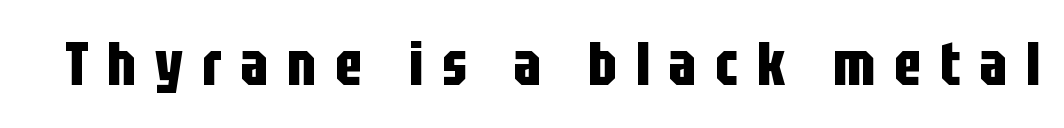
In terms of posture, this sample is upright. Each row of text sits above clean, open space. Is this a fixed-width face? No — the glyphs have proportional, varying widths. These lines are composed in type without serifs. This is heavy type, rendered in bold.
